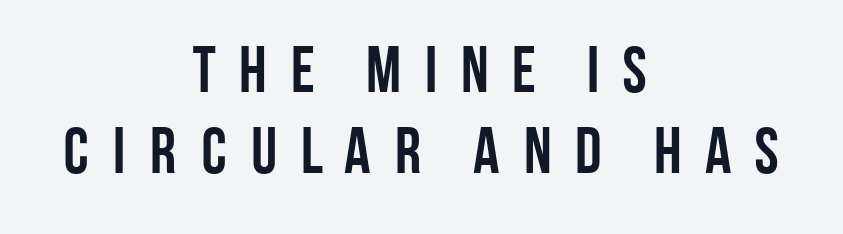
Q: Is the text bold? A: Yes.
Q: Is the text italic (slanted)? A: No, it is upright.
Q: Is the typeface a serif or a sans-serif typeface? A: Sans-serif.
Q: Is the text underlined? A: No.
Q: How is the paragraph aligned? A: Centered.
Q: Is the spacing between letters normal or unusually wide? A: Unusually wide.
Q: Is the spacing between lines tight, normal or loose? A: Normal.
Q: Width (condensed, normal, or wide)? A: Condensed.
Q: Stroke contrast? A: Low.
Q: x-height? A: Large.
Q: Monospaced? A: No.
